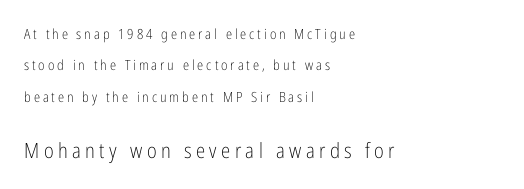
The image shows 21 px text type, upright; set left-aligned, loose line spacing (2.24x), unusually wide letter spacing (+0.21 em), not underlined; the second (bottom) block is 1.5x larger.
